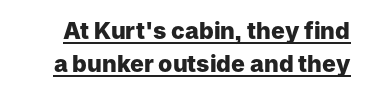
Q: Is the text bold? A: Yes.
Q: Is the text italic (slanted)? A: No, it is upright.
Q: Is the text underlined? A: Yes.
Q: Is the spacing between letters normal or unusually wide? A: Normal.
Q: Is the spacing between lines tight, normal or loose? A: Normal.
